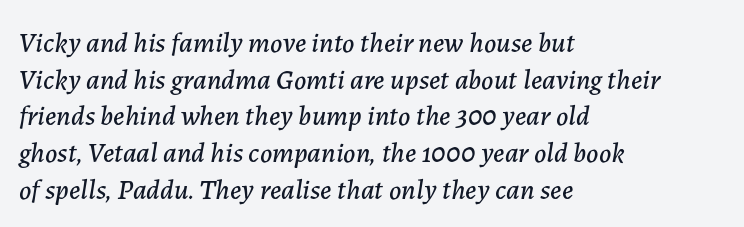
This is oblique type, the kind used for emphasis or titles. Teacher's note: observe the even left margin — that is flush-left alignment. No extra tracking has been applied to these lines. Words float on clear page, feet unadorned. A normal amount of white space separates one row of letters from the next.
